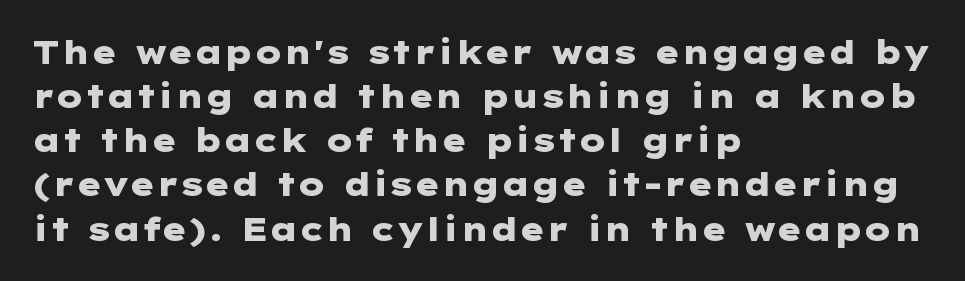
The font family rendered here belongs to the sans-serif group. The space beneath each line is pristine and unruled. Quick note: not italic, upright. Every row of glyphs begins at an identical x-position on the left. The rows are spaced the way most documents space them.
